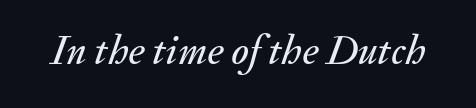
The image shows 41 px text type, italic (leaning right); set normal letter spacing, not underlined; medium stroke contrast and a small x-height.
